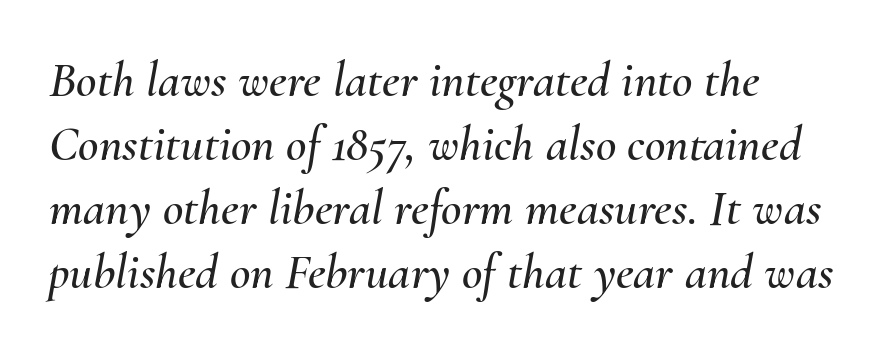
{"italic": "yes", "lean": "right", "slant_degrees": 10, "width": "normal", "stroke_contrast": "medium", "x_height": "small", "monospaced": "no", "underline": "no", "align": "left", "line_spacing": "normal", "line_spacing_ratio": 1.28, "letter_spacing": "normal", "letter_spacing_em": 0.0, "glyph_px": 50}
